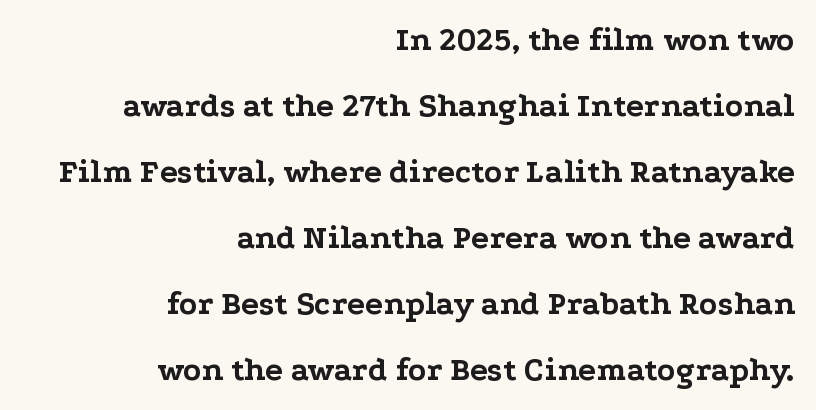
{"serif": "yes", "italic": "no", "bold": "yes", "weight": "bold", "width": "wide", "stroke_contrast": "low", "x_height": "medium", "monospaced": "no", "underline": "no", "align": "right", "line_spacing": "loose", "line_spacing_ratio": 2.0, "letter_spacing": "normal", "letter_spacing_em": 0.0, "glyph_px": 33}
